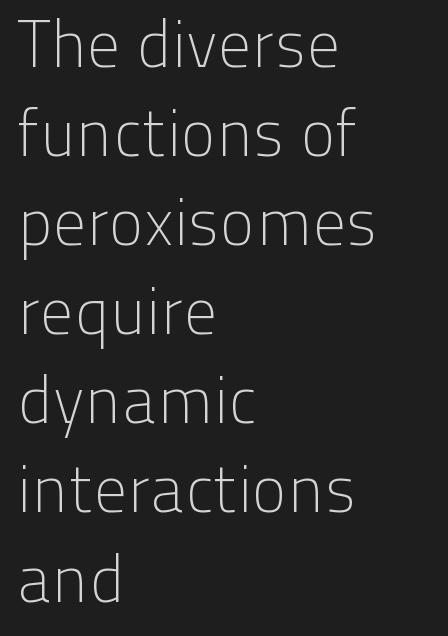
The image shows 66 px light sans-serif type, upright; set left-aligned, normal line spacing (1.35x), normal letter spacing, not underlined; low stroke contrast and a medium x-height.
